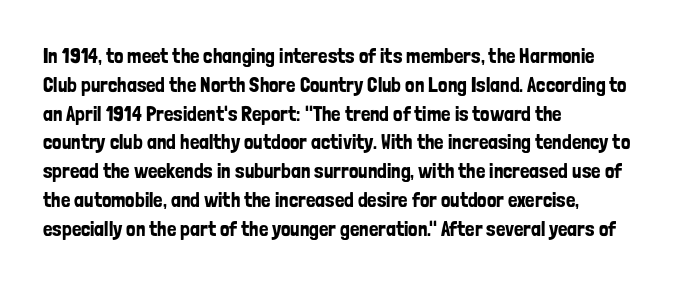
The image shows 21 px text type, upright; set left-aligned, normal line spacing (1.37x), normal letter spacing, not underlined.
